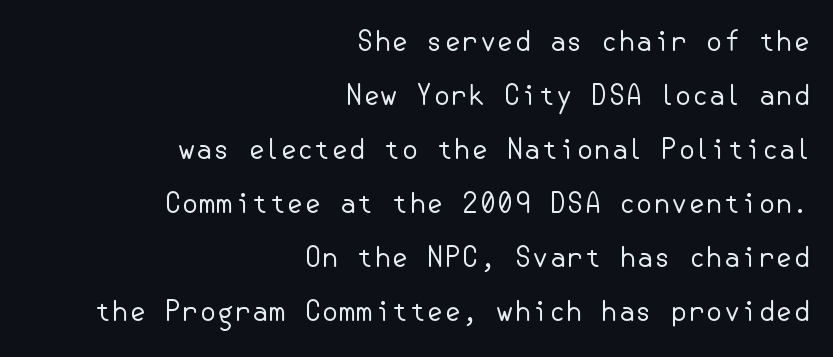
Q: Is the text bold? A: No.
Q: Is the text italic (slanted)? A: No, it is upright.
Q: Is the typeface a serif or a sans-serif typeface? A: Sans-serif.
Q: Is the text underlined? A: No.
Q: How is the paragraph aligned? A: Right-aligned.
Q: Is the spacing between letters normal or unusually wide? A: Normal.
Q: Is the spacing between lines tight, normal or loose? A: Loose.
Q: Width (condensed, normal, or wide)? A: Normal.
Q: Stroke contrast? A: Low.
Q: x-height? A: Small.
